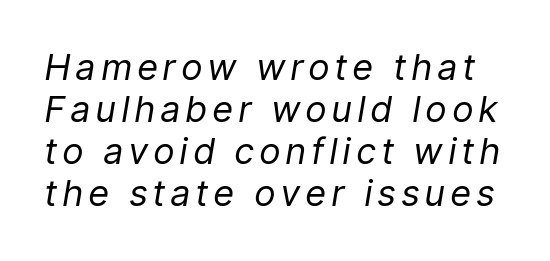
The image shows 36 px regular-weight, condensed type, italic (leaning right); set line spacing 1.17x, not underlined; low stroke contrast and a medium x-height.
